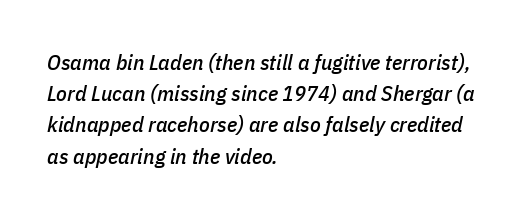
{"italic": "yes", "lean": "right", "slant_degrees": 11, "underline": "no", "align": "left", "line_spacing": "normal", "line_spacing_ratio": 1.42, "letter_spacing": "normal", "letter_spacing_em": 0.0, "glyph_px": 22}
